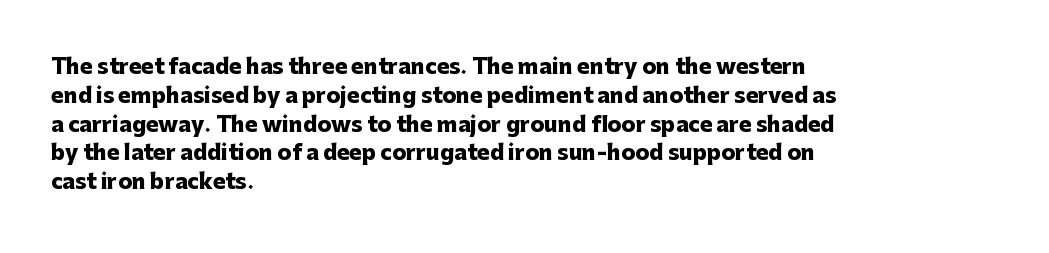
{"italic": "no", "bold": "yes", "underline": "no", "align": "left", "line_spacing": "normal", "line_spacing_ratio": 1.37, "letter_spacing": "normal", "letter_spacing_em": 0.0, "glyph_px": 21}
